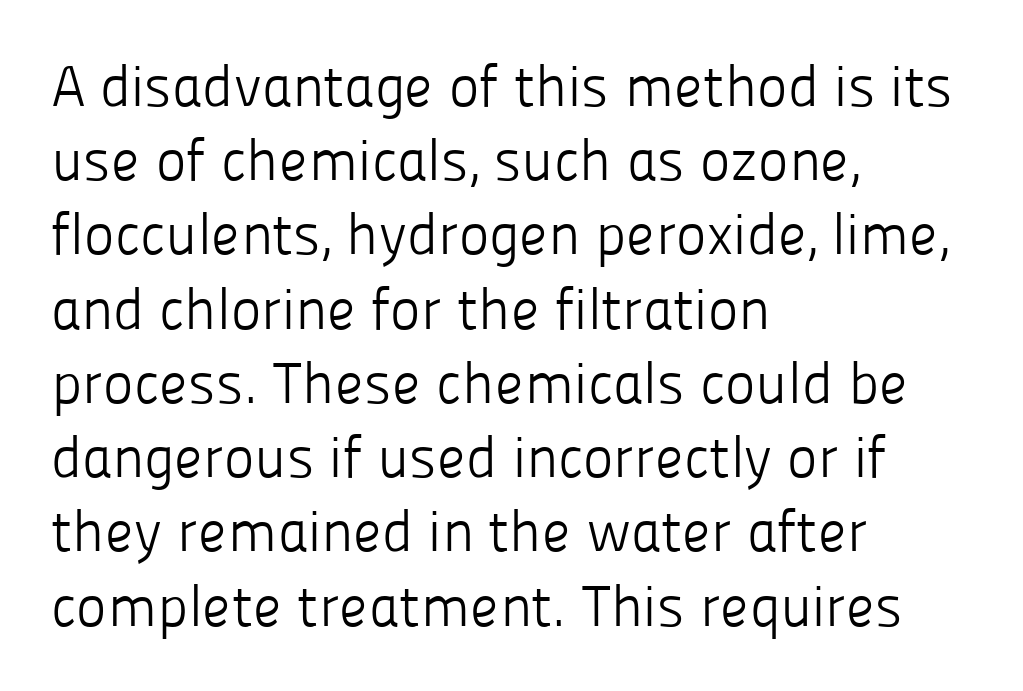
The image shows 58 px light sans-serif type, upright; set left-aligned, normal line spacing (1.28x), normal letter spacing, not underlined; low stroke contrast and a medium x-height.
